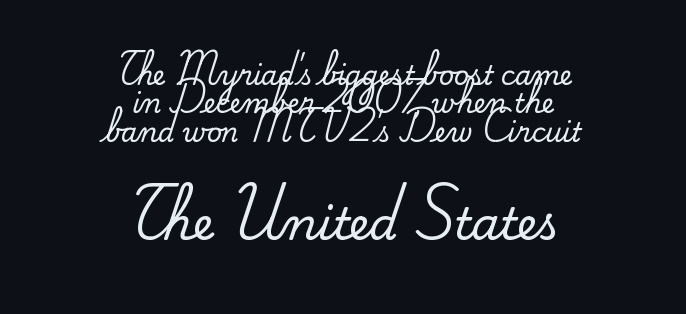
{"serif": "yes", "width": "normal", "stroke_contrast": "medium", "x_height": "small", "monospaced": "no", "underline": "no", "align": "center", "line_spacing": "tight", "line_spacing_ratio": 1.09, "letter_spacing": "normal", "letter_spacing_em": 0.0, "larger_block": "second", "size_ratio": 1.73, "glyph_px": 45}
